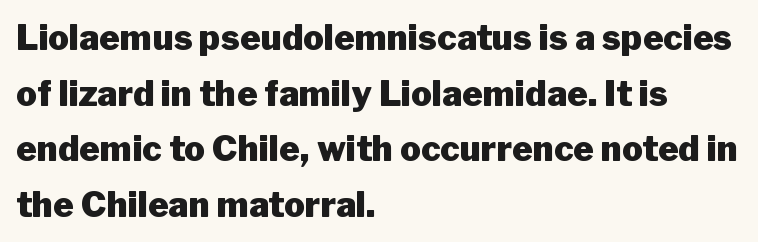
{"serif": "no", "italic": "no", "bold": "yes", "weight": "heavy", "width": "normal", "stroke_contrast": "low", "x_height": "medium", "monospaced": "no", "underline": "no", "align": "left", "line_spacing": "normal", "line_spacing_ratio": 1.59, "letter_spacing": "normal", "letter_spacing_em": 0.0, "glyph_px": 35}
